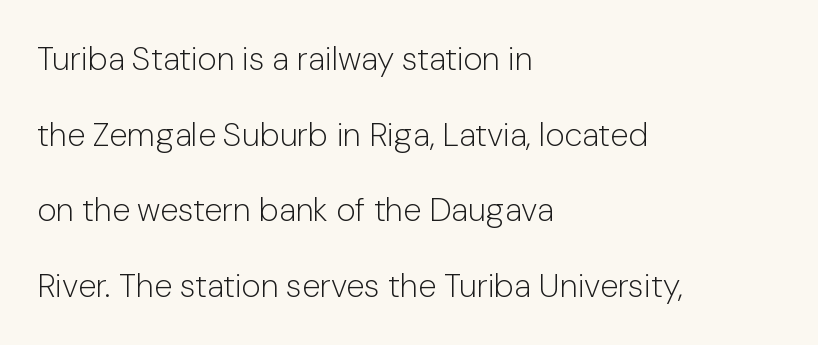
Q: Is the text bold? A: No.
Q: Is the text italic (slanted)? A: No, it is upright.
Q: Is the typeface a serif or a sans-serif typeface? A: Sans-serif.
Q: Is the text underlined? A: No.
Q: How is the paragraph aligned? A: Left-aligned.
Q: Is the spacing between letters normal or unusually wide? A: Normal.
Q: Is the spacing between lines tight, normal or loose? A: Loose.
Q: Width (condensed, normal, or wide)? A: Normal.
Q: Stroke contrast? A: Low.
Q: x-height? A: Medium.
Q: Monospaced? A: No.
